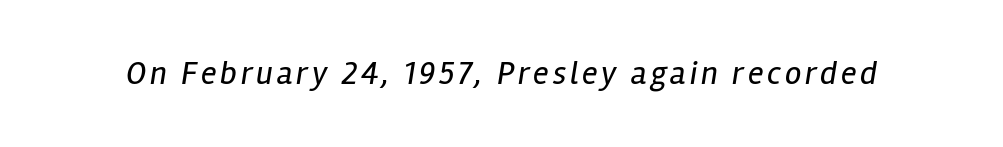
Q: Is the text bold? A: No.
Q: Is the text italic (slanted)? A: Yes, it leans right by about 12 degrees.
Q: Is the text underlined? A: No.
Q: Width (condensed, normal, or wide)? A: Condensed.
Q: Stroke contrast? A: Low.
Q: x-height? A: Medium.
Q: Monospaced? A: No.
